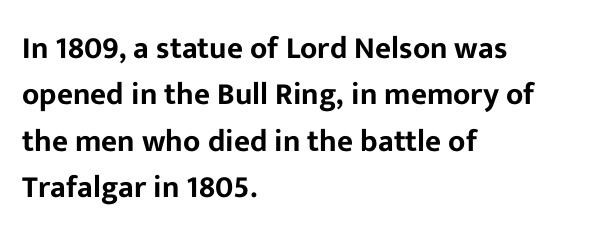
{"serif": "no", "italic": "no", "width": "normal", "stroke_contrast": "low", "x_height": "medium", "monospaced": "no", "underline": "no", "align": "left", "line_spacing": "normal", "line_spacing_ratio": 1.5, "letter_spacing": "normal", "letter_spacing_em": 0.0, "glyph_px": 31}
